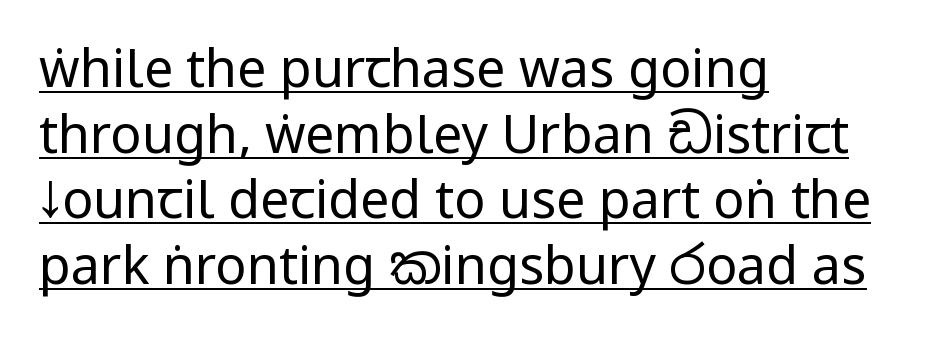
Q: Is the text bold? A: No.
Q: Is the text italic (slanted)? A: No, it is upright.
Q: Is the typeface a serif or a sans-serif typeface? A: Sans-serif.
Q: Is the text underlined? A: Yes.
Q: How is the paragraph aligned? A: Left-aligned.
Q: Is the spacing between letters normal or unusually wide? A: Normal.
Q: Is the spacing between lines tight, normal or loose? A: Normal.
Q: Width (condensed, normal, or wide)? A: Condensed.
Q: Stroke contrast? A: Low.
